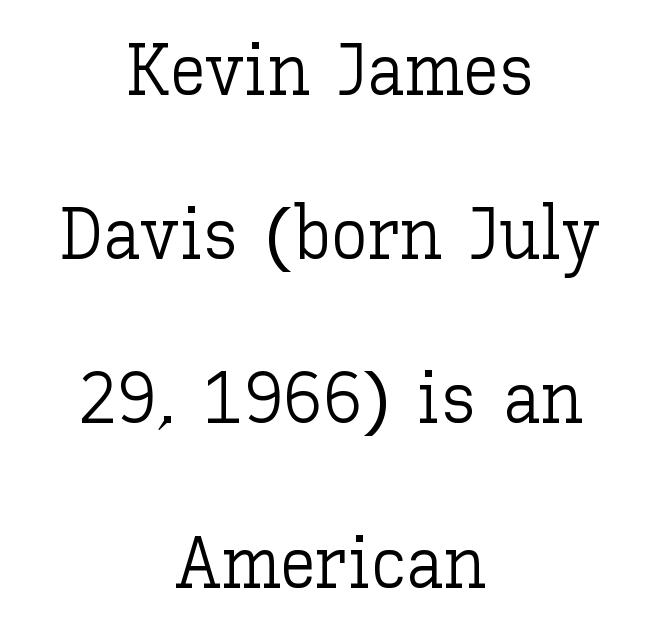
Q: Is the text bold? A: No.
Q: Is the text italic (slanted)? A: No, it is upright.
Q: Is the text underlined? A: No.
Q: How is the paragraph aligned? A: Centered.
Q: Is the spacing between letters normal or unusually wide? A: Normal.
Q: Is the spacing between lines tight, normal or loose? A: Loose.
Q: Width (condensed, normal, or wide)? A: Normal.
Q: Stroke contrast? A: Low.
Q: x-height? A: Medium.
Q: Monospaced? A: No.
